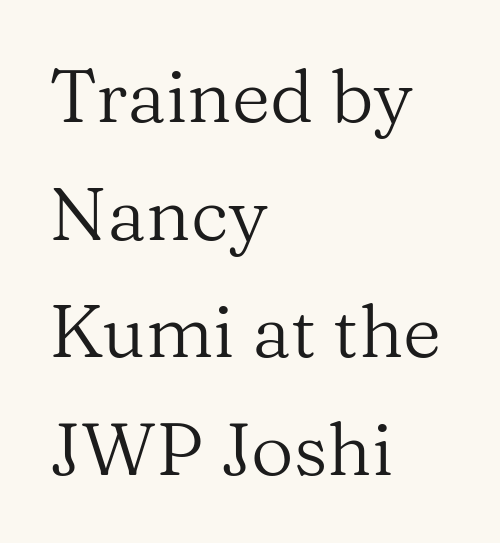
Q: Is the text bold? A: No.
Q: Is the text italic (slanted)? A: No, it is upright.
Q: Is the typeface a serif or a sans-serif typeface? A: Serif.
Q: Is the text underlined? A: No.
Q: How is the paragraph aligned? A: Left-aligned.
Q: Is the spacing between letters normal or unusually wide? A: Normal.
Q: Is the spacing between lines tight, normal or loose? A: Normal.
Q: Width (condensed, normal, or wide)? A: Normal.
Q: Stroke contrast? A: Medium.
Q: x-height? A: Medium.
Q: Monospaced? A: No.
